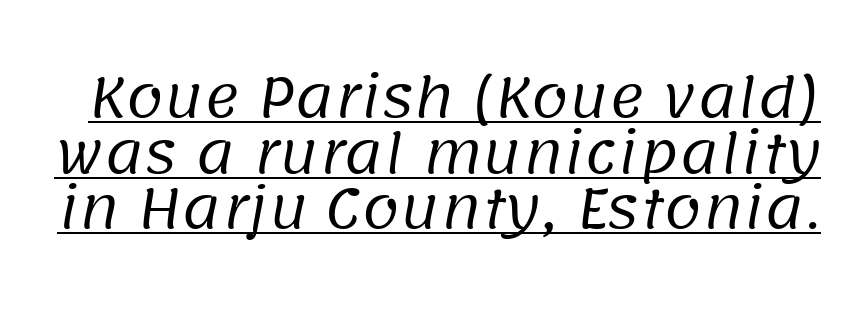
Q: Is the text bold? A: No.
Q: Is the typeface a serif or a sans-serif typeface? A: Sans-serif.
Q: Is the text underlined? A: Yes.
Q: Is the spacing between letters normal or unusually wide? A: Normal.
Q: Is the spacing between lines tight, normal or loose? A: Tight.
Q: Width (condensed, normal, or wide)? A: Normal.
Q: Stroke contrast? A: Low.
Q: x-height? A: Large.
Q: Monospaced? A: No.
